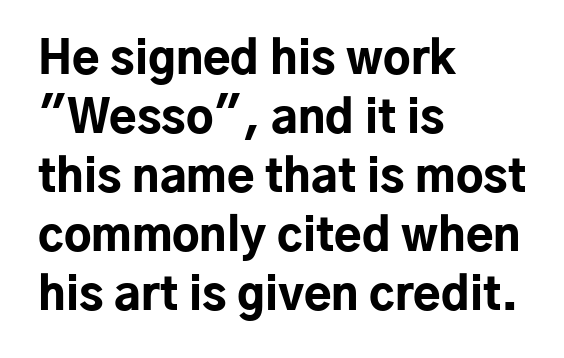
{"serif": "no", "italic": "no", "bold": "yes", "weight": "bold", "width": "normal", "stroke_contrast": "low", "x_height": "medium", "monospaced": "no", "underline": "no", "align": "left", "line_spacing": "normal", "line_spacing_ratio": 1.31, "letter_spacing": "normal", "letter_spacing_em": 0.0, "glyph_px": 45}
